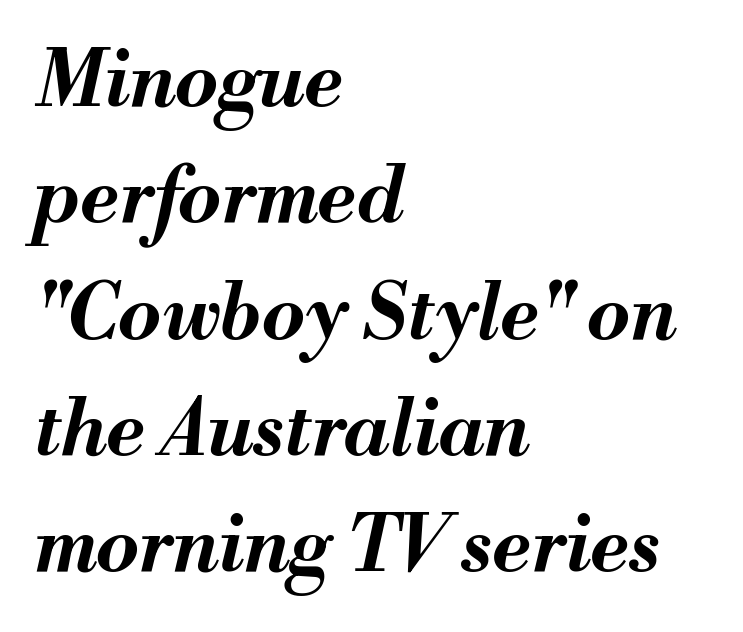
Q: Is the text bold? A: Yes.
Q: Is the text italic (slanted)? A: Yes, it leans right by about 13 degrees.
Q: Is the text underlined? A: No.
Q: How is the paragraph aligned? A: Left-aligned.
Q: Is the spacing between letters normal or unusually wide? A: Normal.
Q: Is the spacing between lines tight, normal or loose? A: Normal.
Q: Width (condensed, normal, or wide)? A: Normal.
Q: Stroke contrast? A: Medium.
Q: x-height? A: Small.
Q: Monospaced? A: No.
